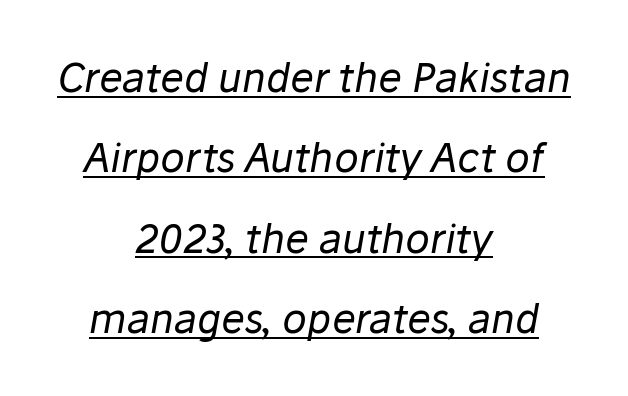
Each letter keeps its own natural width here, so spacing adapts to shape. The lettering is marked with a stroke running underneath it. Line starts and ends both wander, symmetrically. The letters are slanted; this is an italic face. Characters follow at the spacing the type designer built in.
